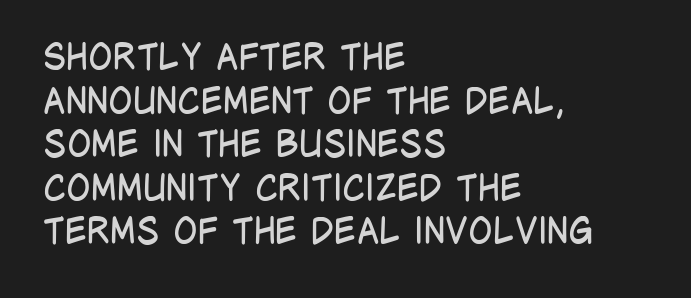
The image shows 36 px regular-weight, condensed sans-serif type, upright; set left-aligned, line spacing 1.21x, normal letter spacing, not underlined; low stroke contrast and a large x-height.
